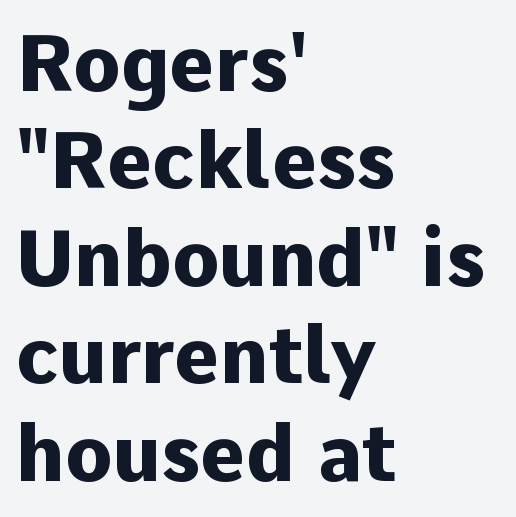
{"serif": "no", "italic": "no", "bold": "yes", "weight": "heavy", "width": "normal", "stroke_contrast": "low", "x_height": "medium", "monospaced": "no", "underline": "no", "align": "left", "line_spacing": "normal", "line_spacing_ratio": 1.25, "letter_spacing": "normal", "letter_spacing_em": 0.0, "glyph_px": 78}
